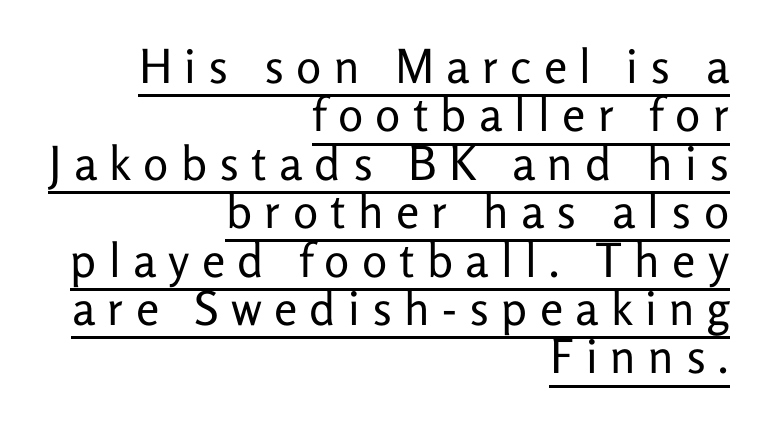
Is this a sans? Yes — the strokes have no serifs. The ragged edge is on the left, which tells us the setting is flush right. The designer dialed line spacing down below the default. Tracking value appears strongly positive — letters spread wide. Is this a heavy cut? Hardly; it is regular or lighter.
